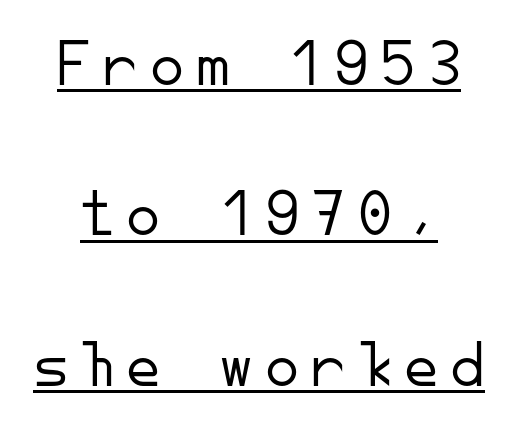
This is the regular roman posture of the typeface. Weight: regular or lighter. The lettering is marked with a stroke running underneath it. Serifs: no, the terminals of the letterforms are clean. A typesetter would call this leading open, well beyond the default. In CSS terms this would be text-align: center.
